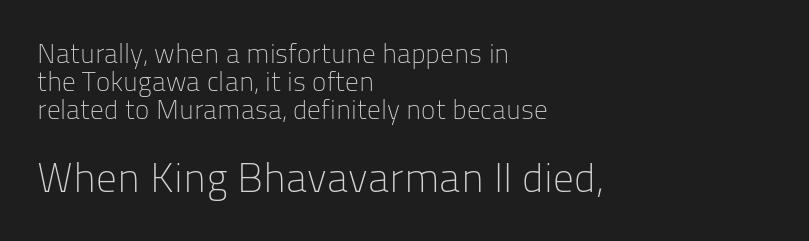
The image shows 41 px light sans-serif type, upright; set left-aligned, tight line spacing (1.03x), normal letter spacing, not underlined; the second (bottom) block is 1.52x larger; low stroke contrast and a medium x-height.
